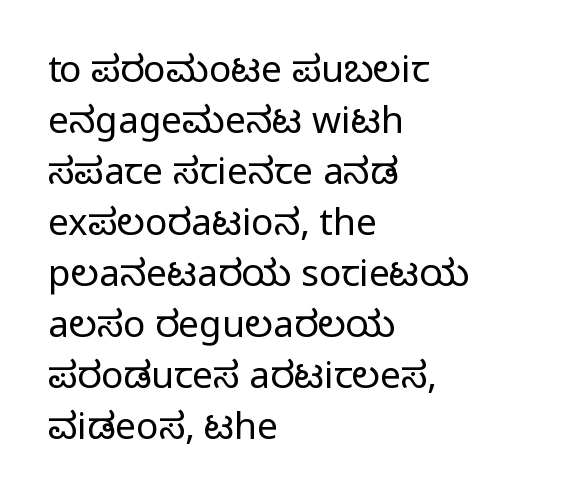
Q: Is the text bold? A: No.
Q: Is the text italic (slanted)? A: No, it is upright.
Q: Is the typeface a serif or a sans-serif typeface? A: Sans-serif.
Q: Is the text underlined? A: No.
Q: How is the paragraph aligned? A: Left-aligned.
Q: Is the spacing between letters normal or unusually wide? A: Normal.
Q: Is the spacing between lines tight, normal or loose? A: Normal.
Q: Width (condensed, normal, or wide)? A: Normal.
Q: Stroke contrast? A: Low.
Q: x-height? A: Medium.
Q: Monospaced? A: No.
